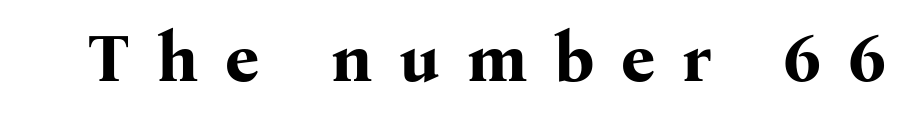
Has an underline been added? It has not. Caption: expanded tracking, letters set apart. The specimen reads as upright at a glance. A dark, heavy texture on the line: the type is bold. Do the characters align in a grid? No, the font is proportional.
